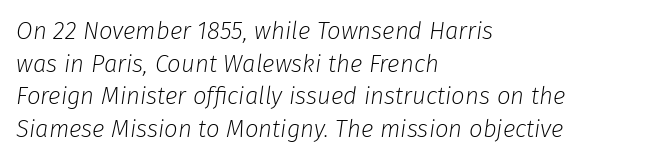
{"italic": "yes", "lean": "right", "slant_degrees": 8, "bold": "no", "underline": "no", "align": "left", "line_spacing": "normal", "line_spacing_ratio": 1.36, "letter_spacing": "normal", "letter_spacing_em": 0.0, "glyph_px": 24}
